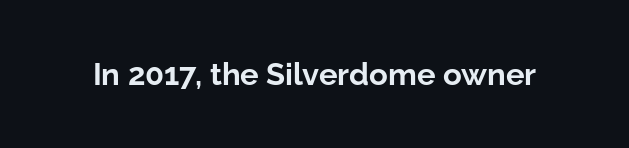
{"serif": "no", "italic": "no", "bold": "yes", "weight": "bold", "width": "normal", "stroke_contrast": "low", "x_height": "medium", "monospaced": "no", "underline": "no", "letter_spacing": "normal", "letter_spacing_em": 0.0, "glyph_px": 31}
